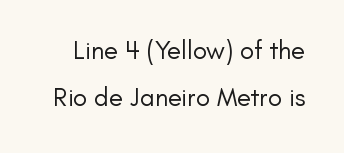
The image shows 26 px text type, upright; set line spacing 1.82x, normal letter spacing, not underlined.
